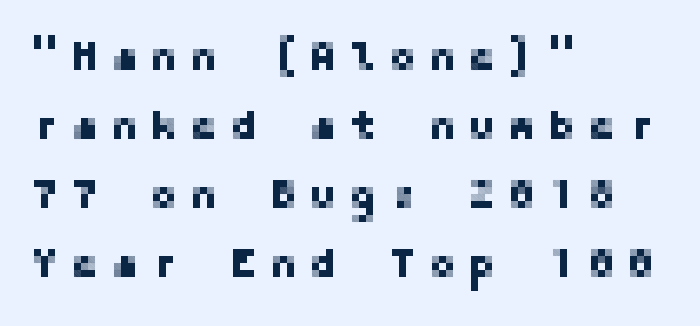
This sample uses an upright cut, with every glyph sitting square on the baseline. Are there feet on the stems? There aren't — it's a sans. The setting favours the left margin, as ordinary paragraphs usually do. Honestly, the row spacing looks completely unremarkable. The passage shown is not underscored anywhere. The type is letterspaced generously, with wide tracking.
